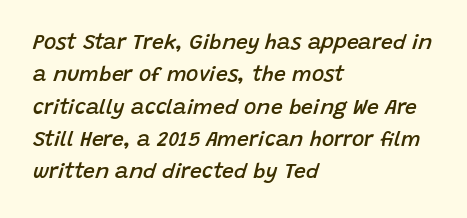
{"italic": "yes", "lean": "right", "slant_degrees": 15, "bold": "semi", "underline": "no", "align": "left", "line_spacing": "normal", "line_spacing_ratio": 1.54, "letter_spacing": "normal", "letter_spacing_em": 0.0, "glyph_px": 21}
